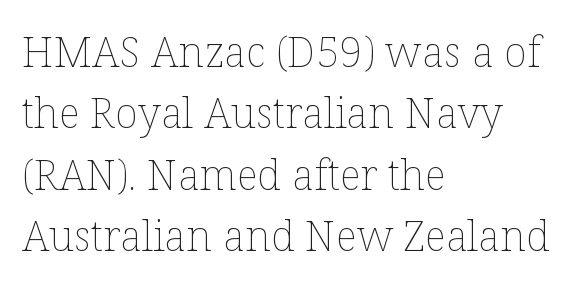
Q: Is the text bold? A: No.
Q: Is the text italic (slanted)? A: No, it is upright.
Q: Is the text underlined? A: No.
Q: How is the paragraph aligned? A: Left-aligned.
Q: Is the spacing between letters normal or unusually wide? A: Normal.
Q: Is the spacing between lines tight, normal or loose? A: Normal.
Q: Width (condensed, normal, or wide)? A: Normal.
Q: Stroke contrast? A: Low.
Q: x-height? A: Medium.
Q: Monospaced? A: No.
